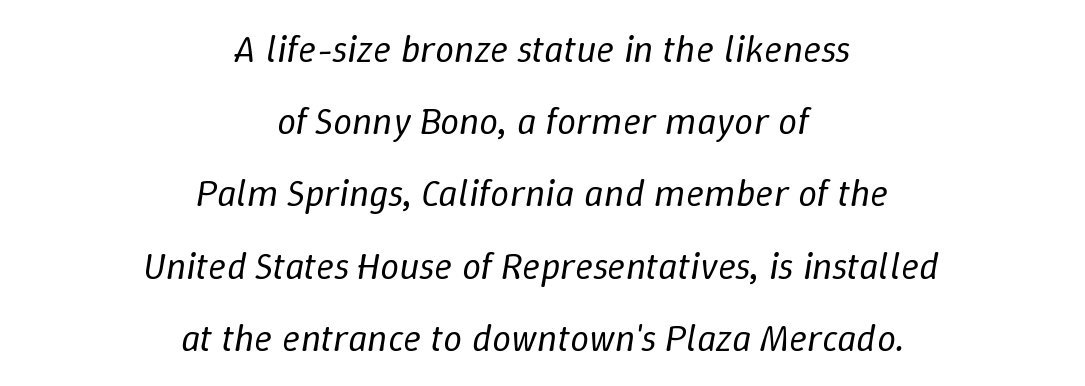
{"italic": "yes", "lean": "right", "slant_degrees": 9, "bold": "no", "weight": "regular", "width": "normal", "stroke_contrast": "low", "x_height": "medium", "monospaced": "no", "underline": "no", "align": "center", "line_spacing": "loose", "line_spacing_ratio": 1.9, "letter_spacing": "normal", "letter_spacing_em": 0.0, "glyph_px": 38}
